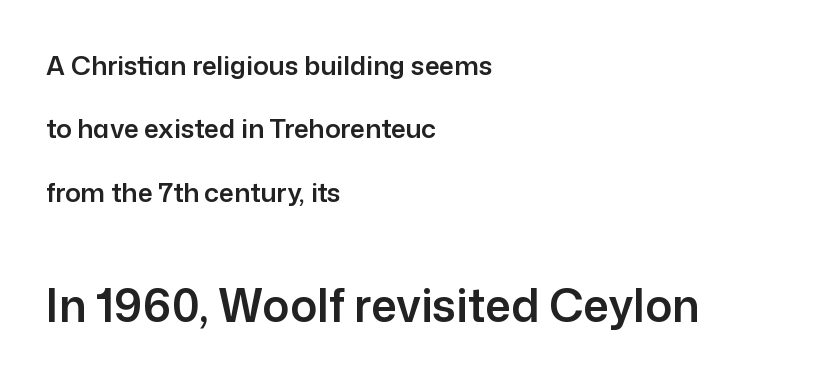
{"serif": "no", "italic": "no", "width": "normal", "stroke_contrast": "low", "x_height": "medium", "monospaced": "no", "underline": "no", "align": "left", "line_spacing": "loose", "line_spacing_ratio": 2.44, "letter_spacing": "normal", "letter_spacing_em": 0.0, "larger_block": "second", "size_ratio": 1.73, "glyph_px": 45}
